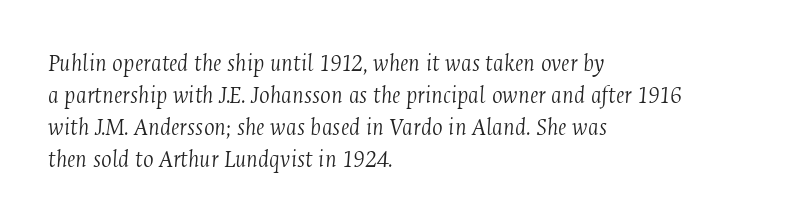
{"italic": "yes", "lean": "right", "slant_degrees": 4, "bold": "no", "underline": "no", "align": "left", "line_spacing": "normal", "line_spacing_ratio": 1.28, "letter_spacing": "normal", "letter_spacing_em": 0.0, "glyph_px": 25}
